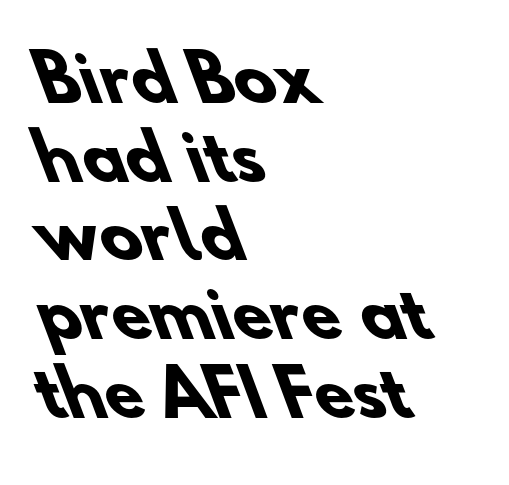
The image shows 63 px heavy sans-serif type; set left-aligned, normal line spacing (1.25x), normal letter spacing, not underlined; low stroke contrast and a small x-height.
